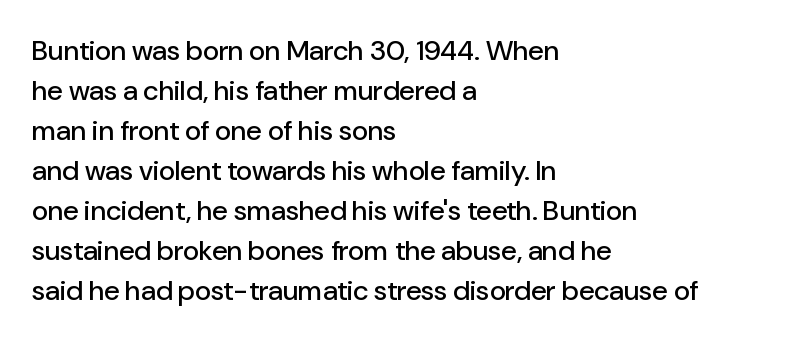
{"serif": "no", "italic": "no", "width": "normal", "stroke_contrast": "low", "x_height": "medium", "monospaced": "no", "underline": "no", "align": "left", "line_spacing": "normal", "line_spacing_ratio": 1.43, "letter_spacing": "normal", "letter_spacing_em": 0.0, "glyph_px": 28}
